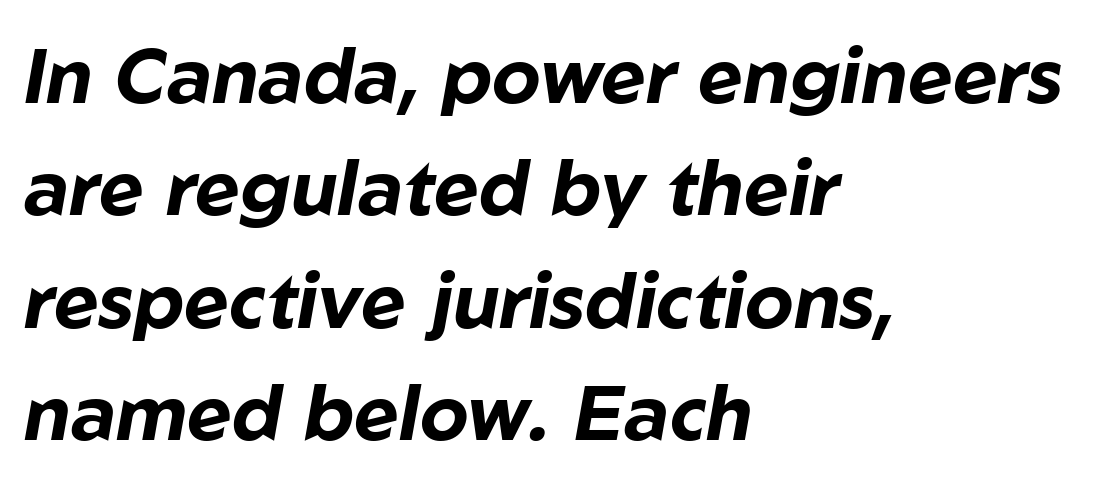
Q: Is the text bold? A: Yes.
Q: Is the text italic (slanted)? A: Yes, it leans right by about 10 degrees.
Q: Is the text underlined? A: No.
Q: How is the paragraph aligned? A: Left-aligned.
Q: Is the spacing between letters normal or unusually wide? A: Normal.
Q: Is the spacing between lines tight, normal or loose? A: Normal.
Q: Width (condensed, normal, or wide)? A: Normal.
Q: Stroke contrast? A: Low.
Q: x-height? A: Medium.
Q: Monospaced? A: No.
